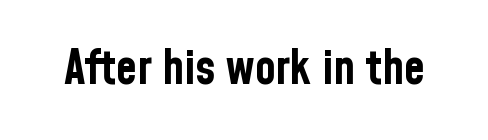
Q: Is the text bold? A: Yes.
Q: Is the text italic (slanted)? A: No, it is upright.
Q: Is the typeface a serif or a sans-serif typeface? A: Sans-serif.
Q: Is the text underlined? A: No.
Q: Is the spacing between letters normal or unusually wide? A: Normal.
Q: Width (condensed, normal, or wide)? A: Condensed.
Q: Stroke contrast? A: Low.
Q: x-height? A: Medium.
Q: Monospaced? A: No.
